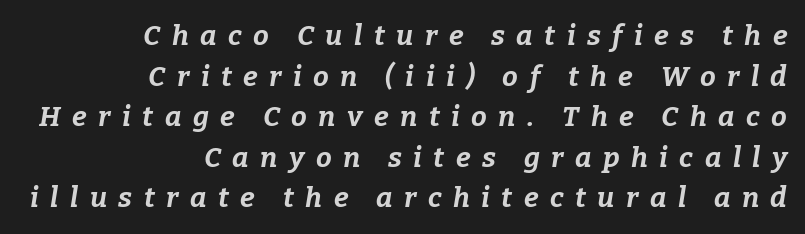
Q: Is the text bold? A: Yes.
Q: Is the text italic (slanted)? A: Yes, it leans right by about 9 degrees.
Q: Is the text underlined? A: No.
Q: How is the paragraph aligned? A: Right-aligned.
Q: Is the spacing between letters normal or unusually wide? A: Unusually wide.
Q: Is the spacing between lines tight, normal or loose? A: Normal.
Q: Width (condensed, normal, or wide)? A: Normal.
Q: Stroke contrast? A: Low.
Q: x-height? A: Medium.
Q: Monospaced? A: No.
